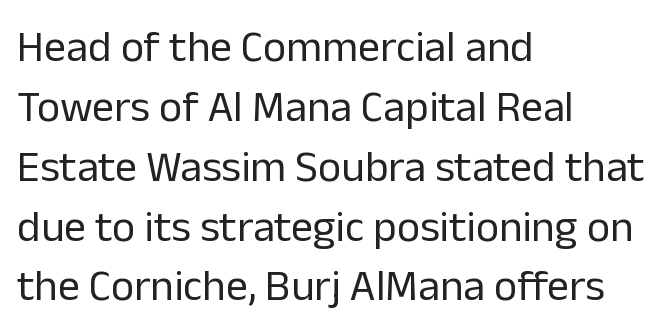
{"serif": "no", "italic": "no", "bold": "no", "weight": "regular", "width": "normal", "stroke_contrast": "low", "x_height": "medium", "monospaced": "no", "underline": "no", "align": "left", "line_spacing": "normal", "line_spacing_ratio": 1.36, "letter_spacing": "normal", "letter_spacing_em": 0.0, "glyph_px": 44}
